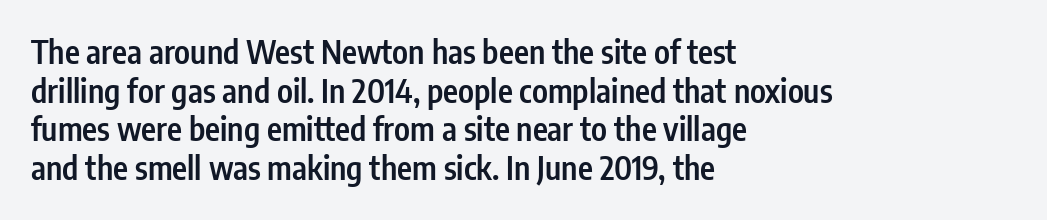
Posture: upright roman. These lines are rendered in a variable-pitch font. The zone under the glyphs is completely vacant. Horizontally, the lines are justified to the leading edge only. Classification — sans serif. Between one letter and the next there's only the usual sliver of space.
